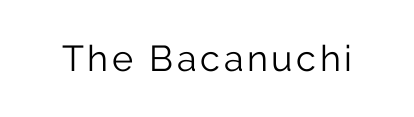
Q: Is the text bold? A: No.
Q: Is the text italic (slanted)? A: No, it is upright.
Q: Is the typeface a serif or a sans-serif typeface? A: Sans-serif.
Q: Is the text underlined? A: No.
Q: Width (condensed, normal, or wide)? A: Normal.
Q: Stroke contrast? A: Low.
Q: x-height? A: Medium.
Q: Monospaced? A: No.
